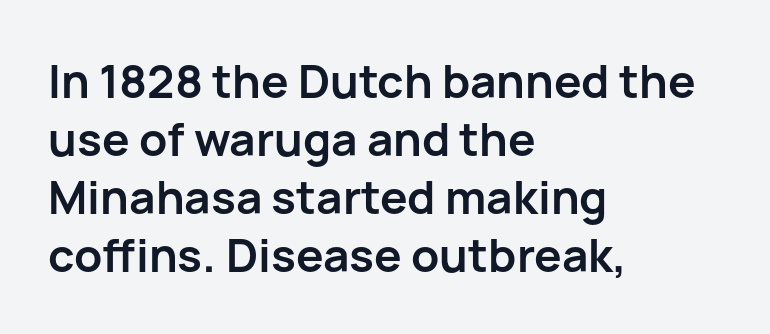
In terms of letterspacing, this is plain default setting. Is the block centered? No — it sits flush against the left margin. A full-strength bold gives these letters their thick strokes. Vertical strokes here are truly vertical.
